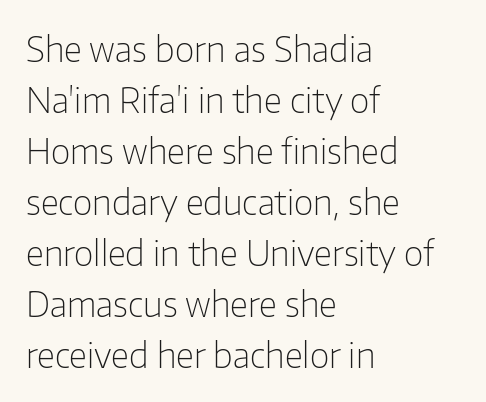
Nobody drew a line under any word here. Is this a fixed-width face? No — the glyphs have proportional, varying widths. Baseline-to-baseline distance is the conventional proportion of letter height. Compared with typical body copy, the letter spacing here is the same. The lettering stays uniformly vertical, giving the passage a roman look.
